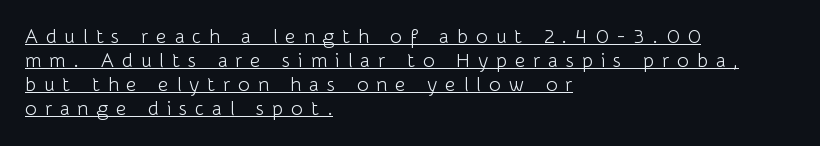
The image shows 20 px text type, upright; set left-aligned, line spacing 1.2x, unusually wide letter spacing (+0.39 em), underlined.
